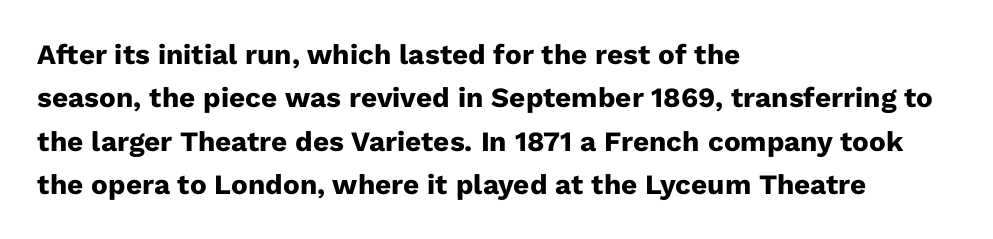
Check the space under the baseline: it is left empty. This sample uses a sans-serif face. Posture: vertical. A typesetter would call this proportional, since set widths differ per character. The ragged edge is on the right, which tells us the setting is flush left.
